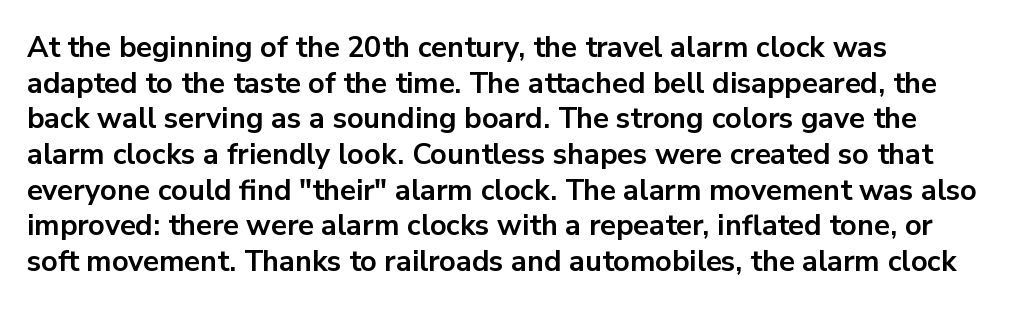
Q: Is the text bold? A: Yes.
Q: Is the text italic (slanted)? A: No, it is upright.
Q: Is the typeface a serif or a sans-serif typeface? A: Sans-serif.
Q: Is the text underlined? A: No.
Q: How is the paragraph aligned? A: Left-aligned.
Q: Is the spacing between letters normal or unusually wide? A: Normal.
Q: Width (condensed, normal, or wide)? A: Normal.
Q: Stroke contrast? A: Low.
Q: x-height? A: Medium.
Q: Monospaced? A: No.
